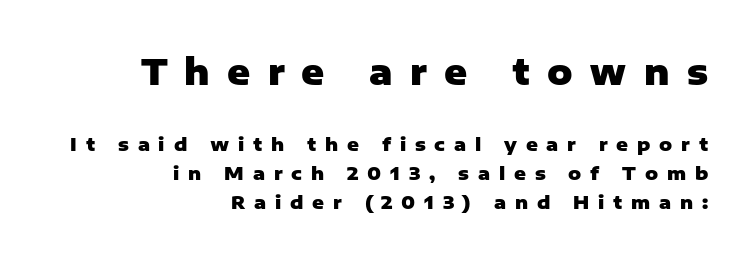
Tracking value appears strongly positive — letters spread wide. Here the designer chose a conventional face with non-uniform glyph widths. In CSS terms this would be text-align: right. The earlier block is typeset at a bigger size than the later block. Quick note: not italic, upright. Quick note: interline space is typical.
